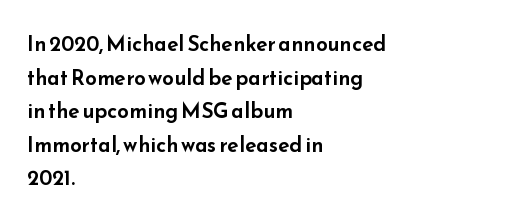
Q: Is the text italic (slanted)? A: No, it is upright.
Q: Is the text underlined? A: No.
Q: How is the paragraph aligned? A: Left-aligned.
Q: Is the spacing between letters normal or unusually wide? A: Normal.
Q: Is the spacing between lines tight, normal or loose? A: Normal.
